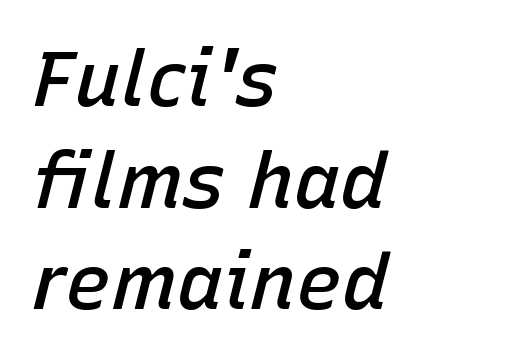
{"italic": "yes", "lean": "right", "slant_degrees": 15, "bold": "semi", "weight": "semibold", "width": "normal", "stroke_contrast": "low", "x_height": "medium", "monospaced": "no", "underline": "no", "align": "left", "line_spacing": "normal", "line_spacing_ratio": 1.32, "letter_spacing": "normal", "letter_spacing_em": 0.0, "glyph_px": 77}
